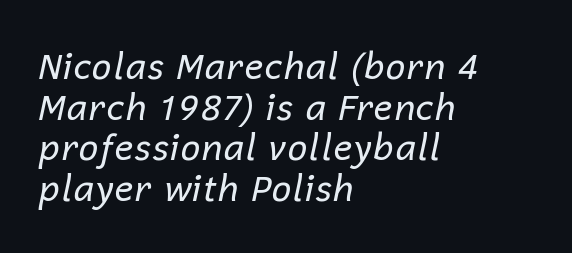
Casual observation: everything's shoved over to the left. Character widths vary here, with narrow letters taking less room than wide ones. The font's italic variant was chosen for this text. Observe the ordinary spacing: letters are neighbours, not strangers.
